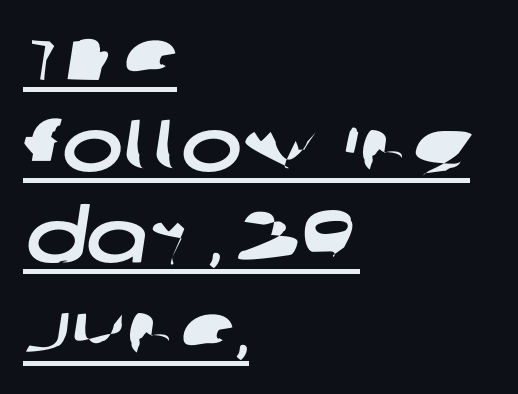
The image shows 73 px wide sans-serif type; set left-aligned, normal line spacing (1.25x), normal letter spacing, underlined; low stroke contrast and a large x-height.
